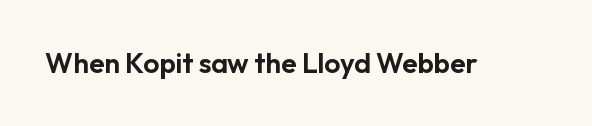
Tracking here is standard; glyphs follow each other at the usual distance. You can tell it's not italic because the verticals are truly vertical. Typographically, this falls in the sans-serif category. The letters advance in unequal steps, a hallmark of proportional type. No word sits above an underline.
